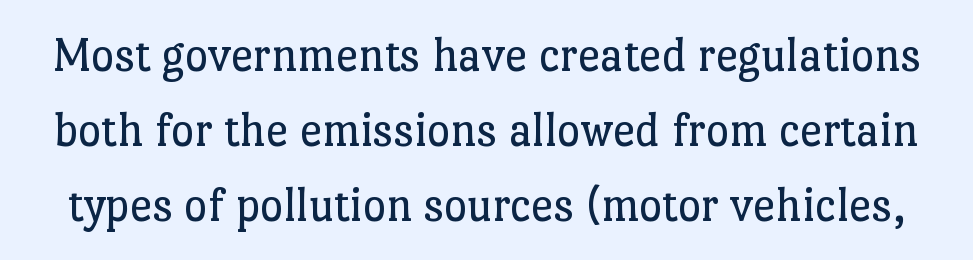
{"serif": "yes", "italic": "no", "bold": "no", "weight": "regular", "width": "normal", "stroke_contrast": "low", "x_height": "medium", "monospaced": "no", "underline": "no", "line_spacing": "normal", "line_spacing_ratio": 1.5, "letter_spacing": "normal", "letter_spacing_em": 0.0, "glyph_px": 50}
